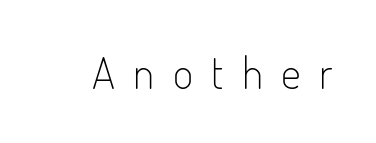
Q: Is the text bold? A: No.
Q: Is the text italic (slanted)? A: No, it is upright.
Q: Is the typeface a serif or a sans-serif typeface? A: Sans-serif.
Q: Is the text underlined? A: No.
Q: Is the spacing between letters normal or unusually wide? A: Unusually wide.
Q: Width (condensed, normal, or wide)? A: Condensed.
Q: Stroke contrast? A: Low.
Q: x-height? A: Small.
Q: Monospaced? A: No.
